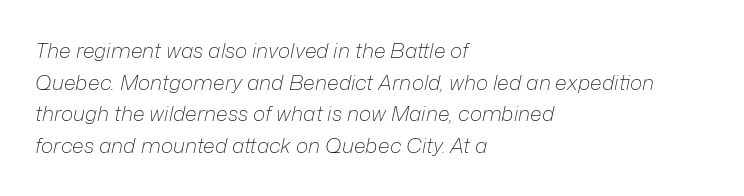
Q: Is the text bold? A: No.
Q: Is the text italic (slanted)? A: Yes, it leans right by about 12 degrees.
Q: Is the text underlined? A: No.
Q: How is the paragraph aligned? A: Left-aligned.
Q: Is the spacing between letters normal or unusually wide? A: Normal.
Q: Is the spacing between lines tight, normal or loose? A: Normal.
